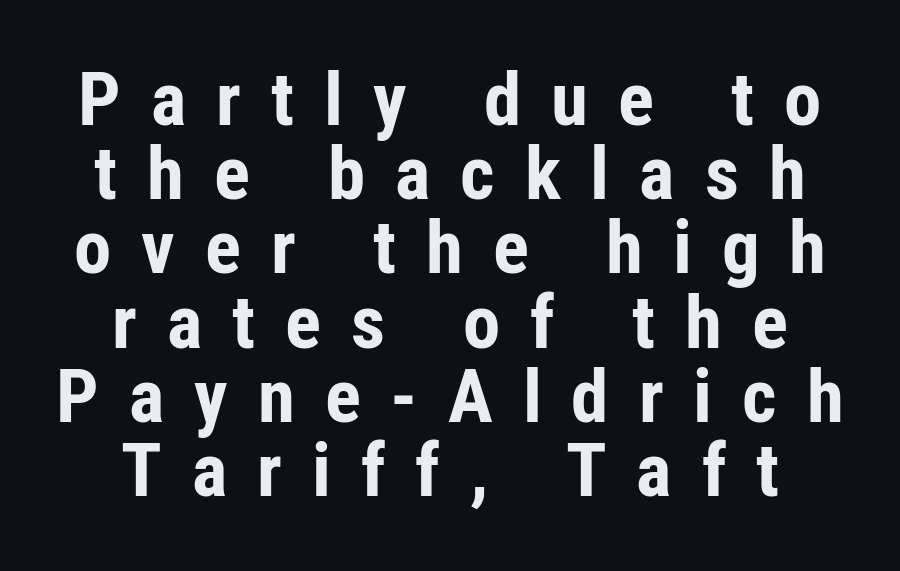
Q: Is the text bold? A: Yes.
Q: Is the text italic (slanted)? A: No, it is upright.
Q: Is the typeface a serif or a sans-serif typeface? A: Sans-serif.
Q: Is the text underlined? A: No.
Q: Is the spacing between letters normal or unusually wide? A: Unusually wide.
Q: Is the spacing between lines tight, normal or loose? A: Tight.
Q: Width (condensed, normal, or wide)? A: Condensed.
Q: Stroke contrast? A: Low.
Q: x-height? A: Medium.
Q: Monospaced? A: No.
